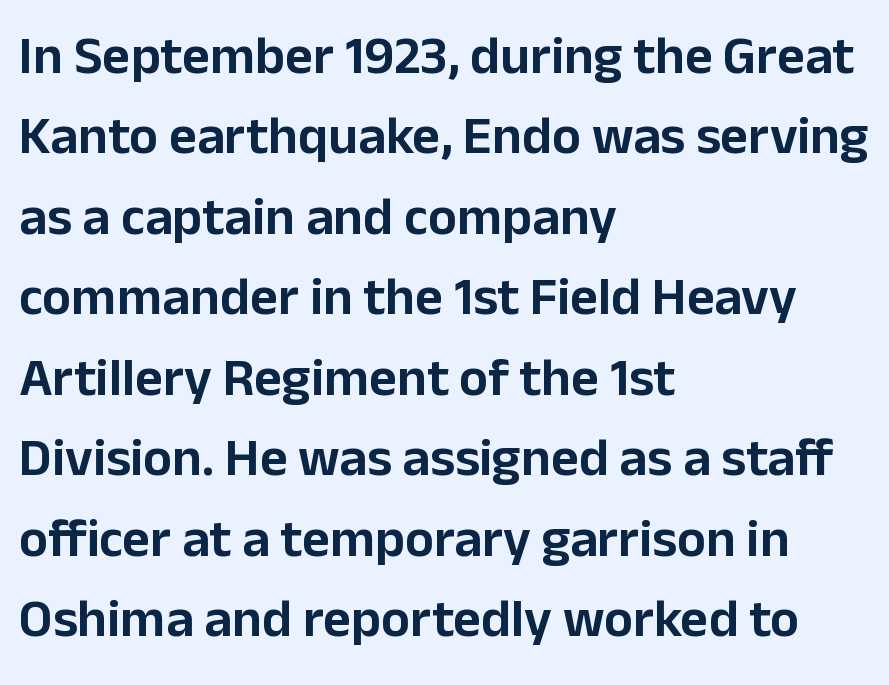
The image shows 54 px sans-serif type, upright; set left-aligned, normal line spacing (1.49x), normal letter spacing, not underlined; low stroke contrast and a medium x-height.
